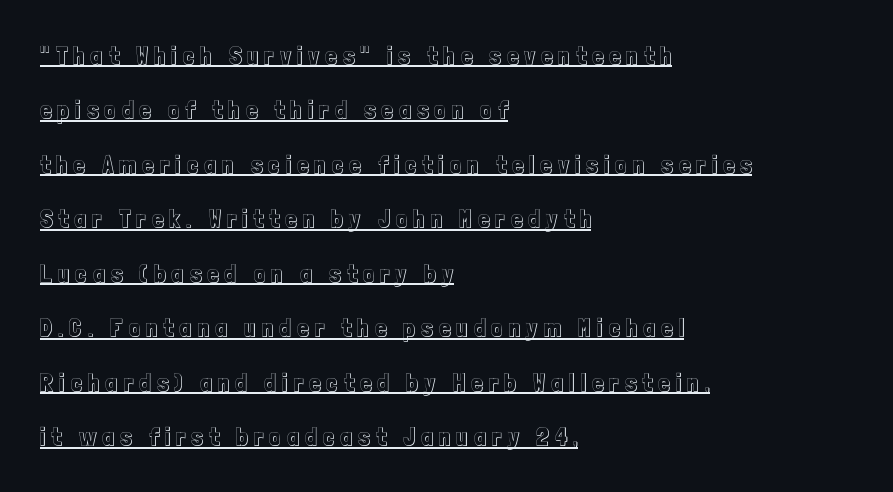
What's the leading like? Stretched, with rows far apart. Where is the straight margin? On the left. Loose tracking; the words dissolve into strings of separated letters. Underlining? Definitely there.
